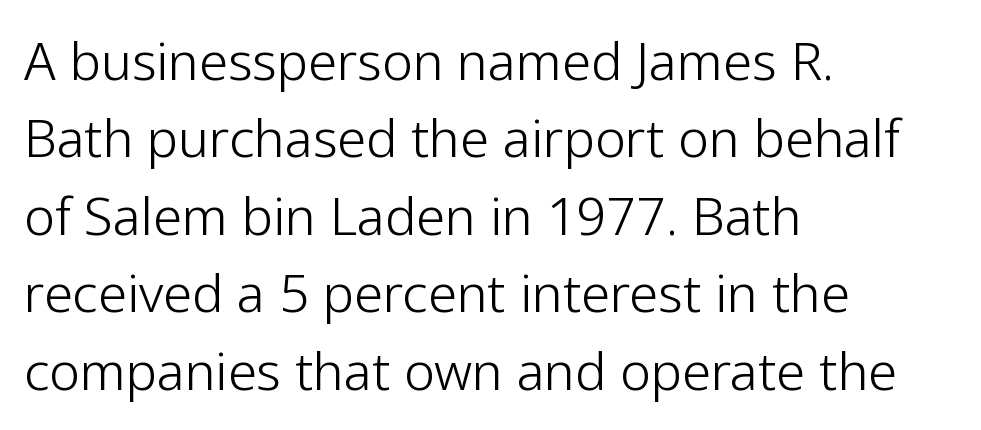
Interline gaps are of average width in this sample. Spacing verdict: proportional, widths tailored to each character. Unlike a traditional serif, this face leaves its strokes unadorned. Is the letter spacing exaggerated? No — it looks like the ordinary default. Ink coverage per letter is moderate at most.
